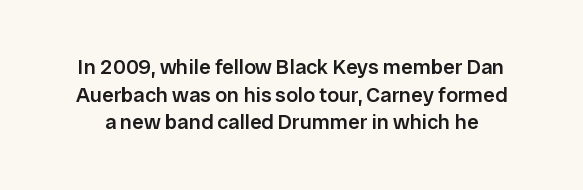
The image shows 21 px text type, upright; set normal line spacing (1.31x), normal letter spacing, not underlined.
